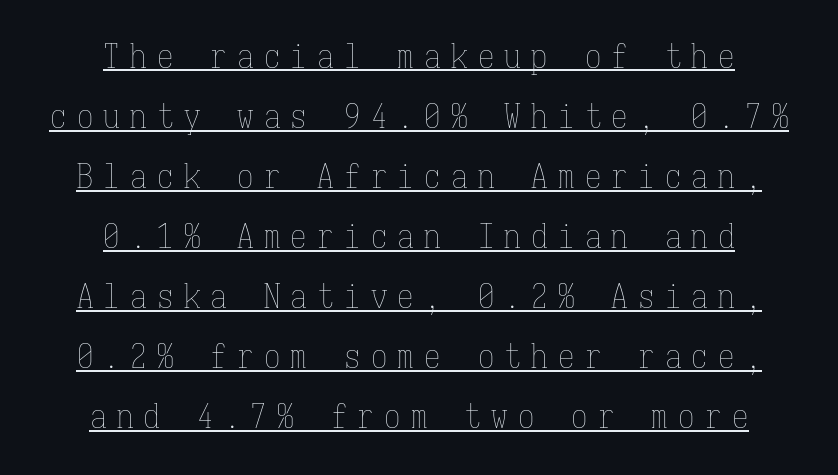
{"italic": "no", "bold": "no", "weight": "thin", "width": "condensed", "stroke_contrast": "low", "x_height": "medium", "monospaced": "yes", "underline": "yes", "align": "center", "line_spacing_ratio": 1.82, "letter_spacing": "wide", "letter_spacing_em": 0.31, "glyph_px": 33}
